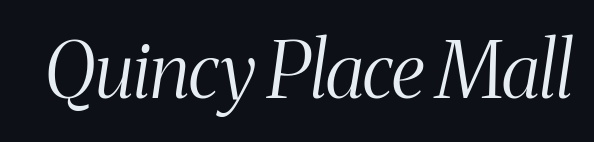
Q: Is the text bold? A: No.
Q: Is the text italic (slanted)? A: Yes, it leans right by about 8 degrees.
Q: Is the typeface a serif or a sans-serif typeface? A: Serif.
Q: Is the text underlined? A: No.
Q: Is the spacing between letters normal or unusually wide? A: Normal.
Q: Width (condensed, normal, or wide)? A: Condensed.
Q: Stroke contrast? A: Medium.
Q: x-height? A: Medium.
Q: Monospaced? A: No.
